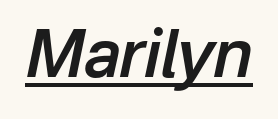
{"italic": "yes", "lean": "right", "slant_degrees": 12, "bold": "semi", "weight": "semibold", "width": "normal", "stroke_contrast": "low", "x_height": "medium", "monospaced": "no", "underline": "yes", "letter_spacing": "normal", "letter_spacing_em": 0.0, "glyph_px": 66}
